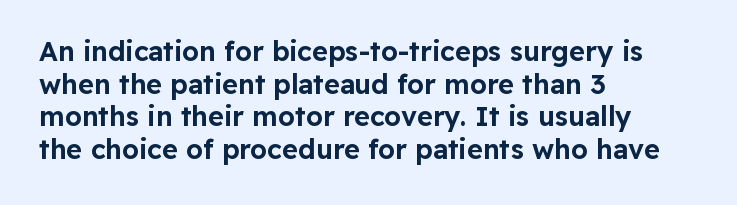
{"italic": "no", "underline": "no", "align": "left", "line_spacing_ratio": 1.21, "letter_spacing": "normal", "letter_spacing_em": 0.0, "glyph_px": 27}
